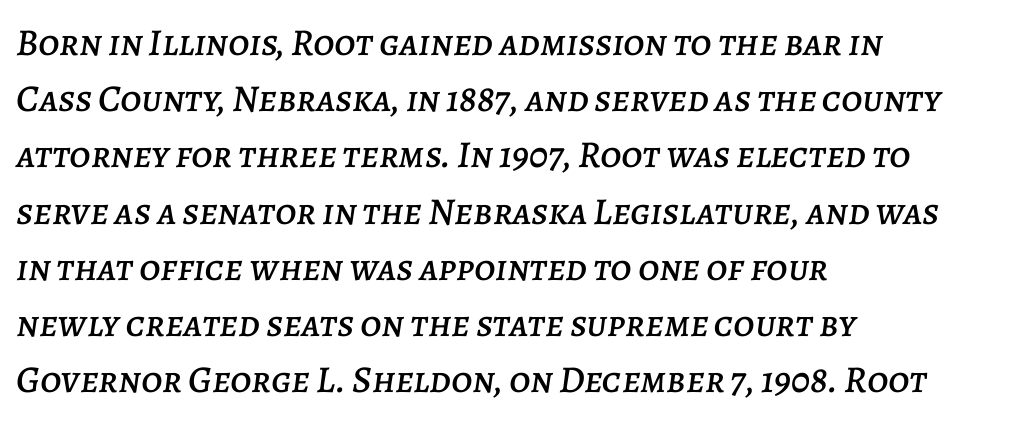
The image shows 38 px text type, italic (leaning right); set left-aligned, normal line spacing (1.48x), normal letter spacing, not underlined; low stroke contrast and a large x-height.
